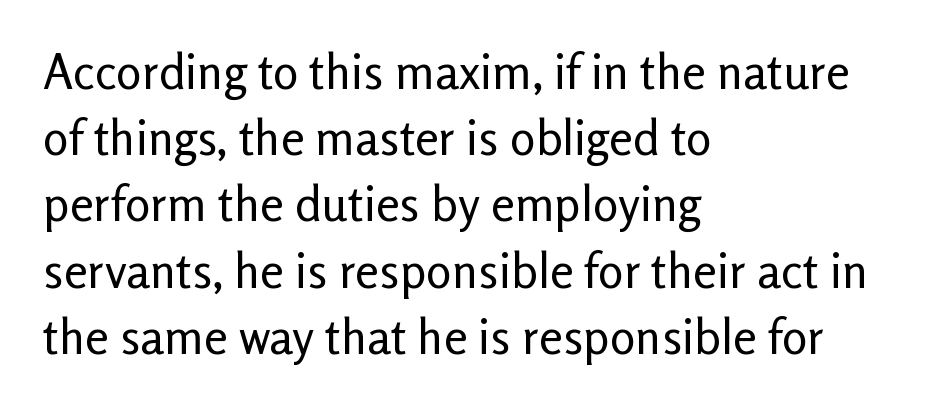
Q: Is the text bold? A: No.
Q: Is the text italic (slanted)? A: No, it is upright.
Q: Is the typeface a serif or a sans-serif typeface? A: Sans-serif.
Q: Is the text underlined? A: No.
Q: How is the paragraph aligned? A: Left-aligned.
Q: Is the spacing between letters normal or unusually wide? A: Normal.
Q: Is the spacing between lines tight, normal or loose? A: Normal.
Q: Width (condensed, normal, or wide)? A: Normal.
Q: Stroke contrast? A: Low.
Q: x-height? A: Medium.
Q: Monospaced? A: No.
